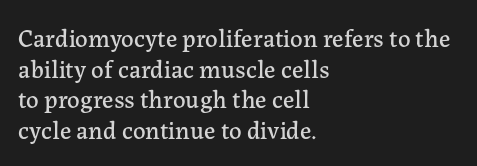
The image shows 25 px text type, upright; set left-aligned, line spacing 1.23x, normal letter spacing, not underlined.
